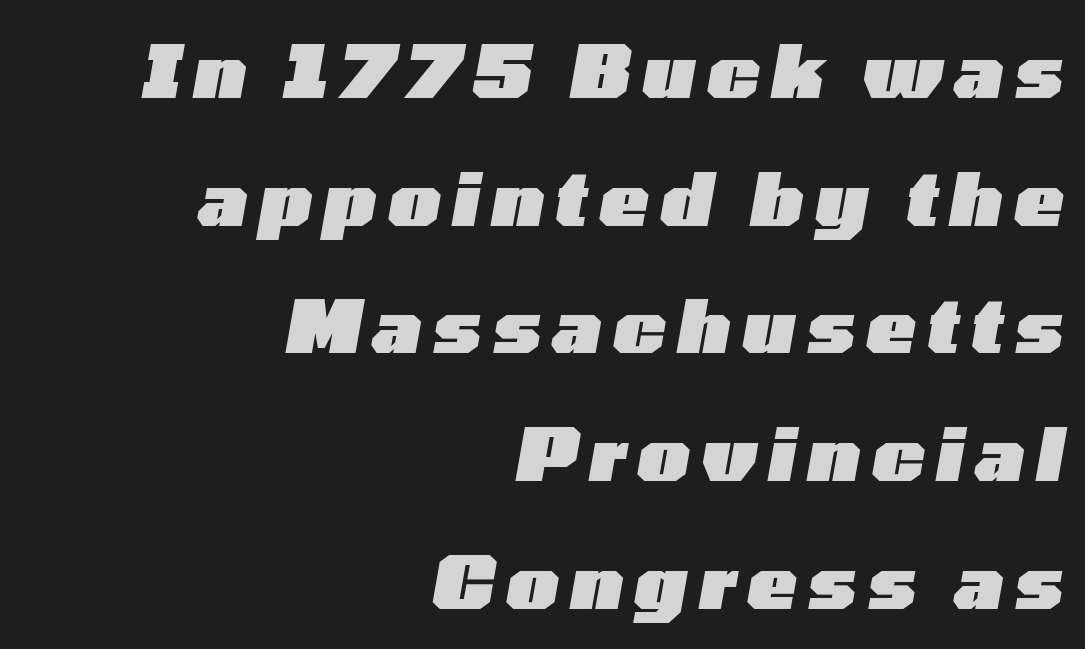
On the weight axis this lands at bold, roughly 700. Descender tails drop into unmarked territory. Compared with ordinary roman type, these characters are visibly tilted. Think of a printed novel: that variable character pitch is what you see here. Line ends are locked; line starts wander.
